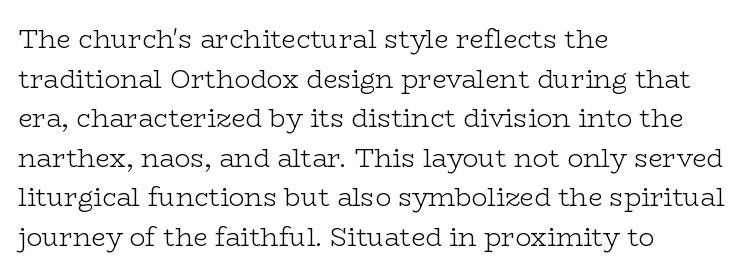
{"italic": "no", "bold": "no", "underline": "no", "align": "left", "line_spacing": "normal", "line_spacing_ratio": 1.52, "letter_spacing": "normal", "letter_spacing_em": 0.0, "glyph_px": 26}
